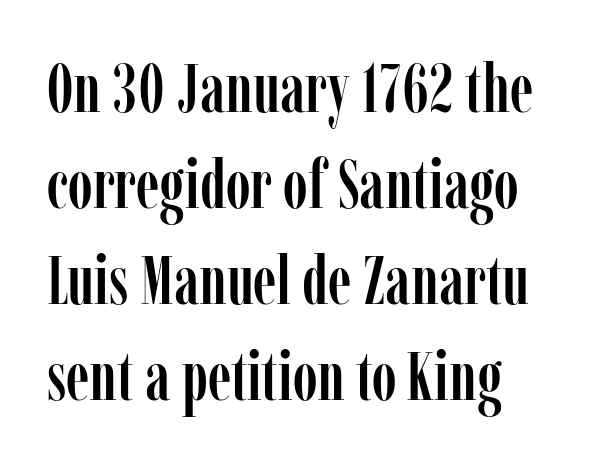
Q: Is the text italic (slanted)? A: No, it is upright.
Q: Is the typeface a serif or a sans-serif typeface? A: Serif.
Q: Is the text underlined? A: No.
Q: How is the paragraph aligned? A: Left-aligned.
Q: Is the spacing between letters normal or unusually wide? A: Normal.
Q: Is the spacing between lines tight, normal or loose? A: Normal.
Q: Width (condensed, normal, or wide)? A: Condensed.
Q: Stroke contrast? A: Low.
Q: x-height? A: Medium.
Q: Monospaced? A: No.
